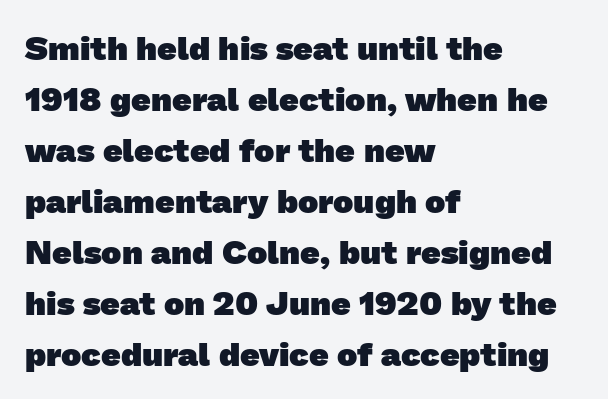
Q: Is the text bold? A: Yes.
Q: Is the typeface a serif or a sans-serif typeface? A: Sans-serif.
Q: Is the text underlined? A: No.
Q: How is the paragraph aligned? A: Left-aligned.
Q: Is the spacing between letters normal or unusually wide? A: Normal.
Q: Is the spacing between lines tight, normal or loose? A: Normal.
Q: Width (condensed, normal, or wide)? A: Normal.
Q: Stroke contrast? A: Low.
Q: x-height? A: Medium.
Q: Monospaced? A: No.
